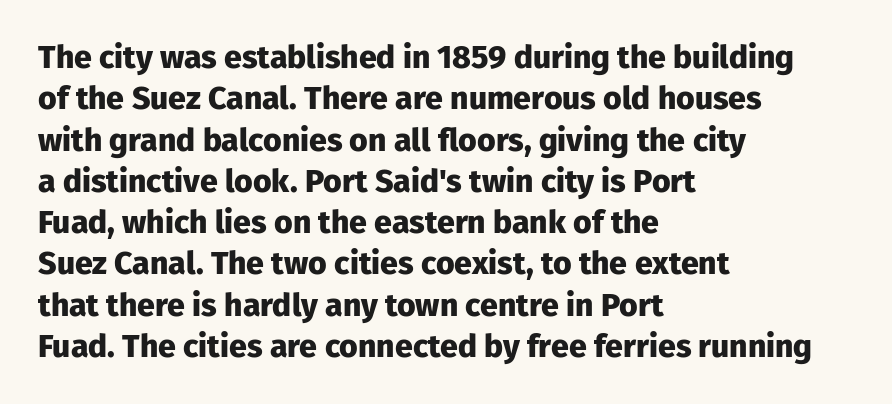
Q: Is the text bold? A: Yes.
Q: Is the text italic (slanted)? A: No, it is upright.
Q: Is the typeface a serif or a sans-serif typeface? A: Sans-serif.
Q: Is the text underlined? A: No.
Q: How is the paragraph aligned? A: Left-aligned.
Q: Is the spacing between letters normal or unusually wide? A: Normal.
Q: Is the spacing between lines tight, normal or loose? A: Normal.
Q: Width (condensed, normal, or wide)? A: Normal.
Q: Stroke contrast? A: Low.
Q: x-height? A: Medium.
Q: Monospaced? A: No.
